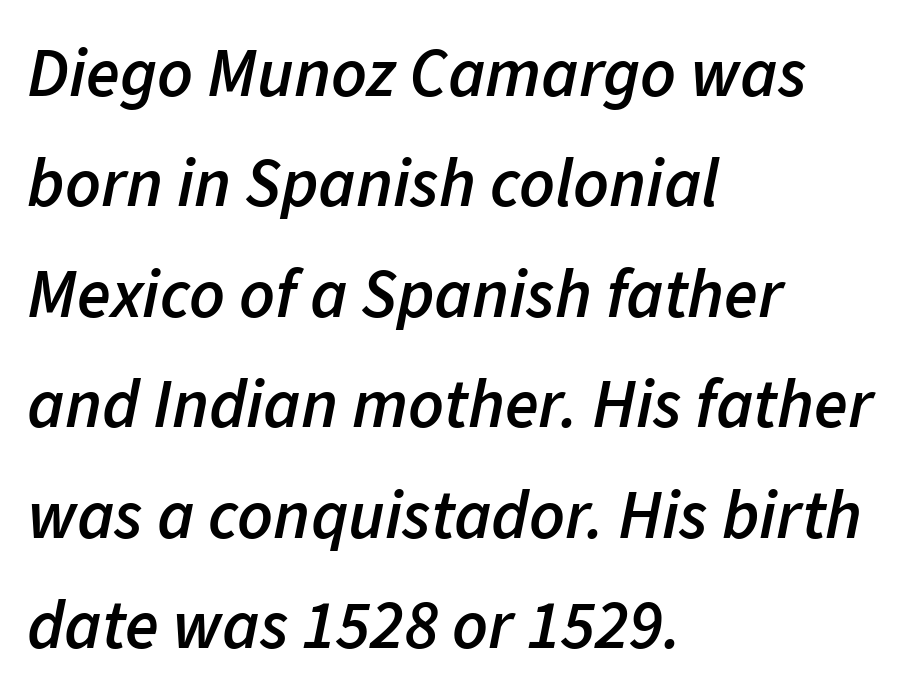
The image shows 69 px semibold type, italic (leaning right); set left-aligned, normal line spacing (1.6x), normal letter spacing, not underlined; low stroke contrast and a medium x-height.
